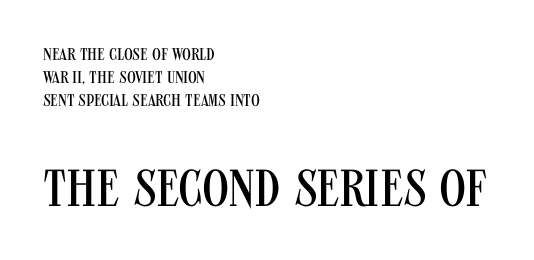
The lines are quadded left. Type size steps up from the first block to the second. A clean baseline with only descenders dipping below it. Vertical strokes here are truly vertical.
